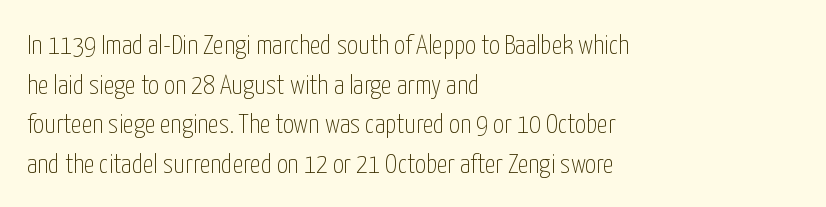
The image shows 27 px text type, upright; set left-aligned, normal line spacing (1.47x), normal letter spacing, not underlined.
